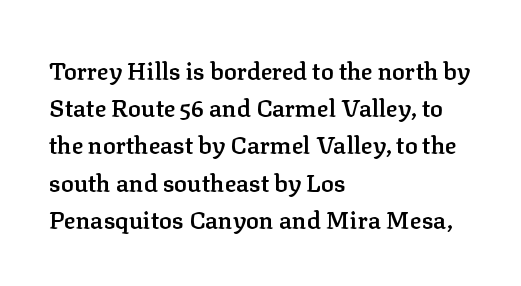
If you measured baseline to baseline, you'd find a middling distance. Summary of weight: moderately heavy, a semibold. Horizontal alignment here is leftward, the default for most running prose. Beneath every word, the page is bare.
